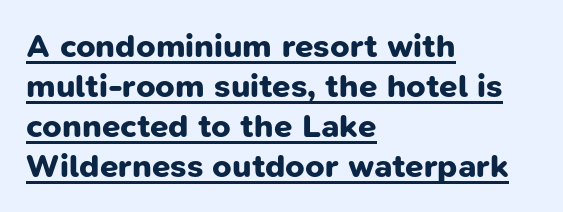
{"serif": "no", "bold": "yes", "weight": "bold", "width": "normal", "stroke_contrast": "low", "x_height": "medium", "monospaced": "no", "underline": "yes", "align": "left", "line_spacing_ratio": 1.21, "letter_spacing": "normal", "letter_spacing_em": 0.0, "glyph_px": 33}
